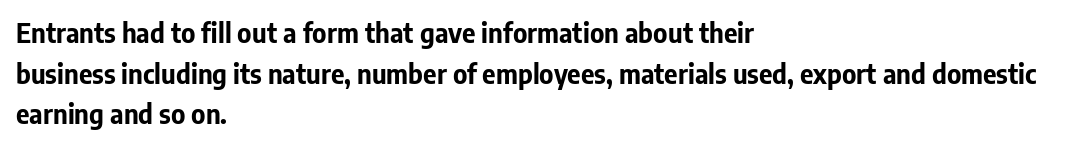
Students, note that the glyphs here touch the page at normal intervals. Lines of text with bare space underneath. Short and long lines alike share a common starting point at left. The font's upright variant was chosen for this text.
